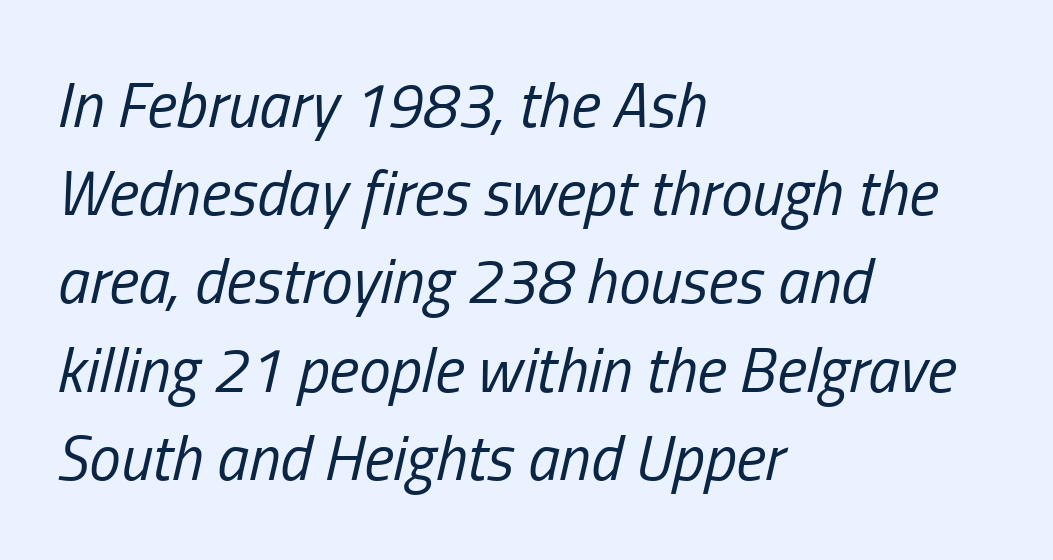
The image shows 63 px regular-weight, condensed type, italic (leaning right); set left-aligned, normal line spacing (1.4x), normal letter spacing, not underlined; low stroke contrast and a medium x-height.
